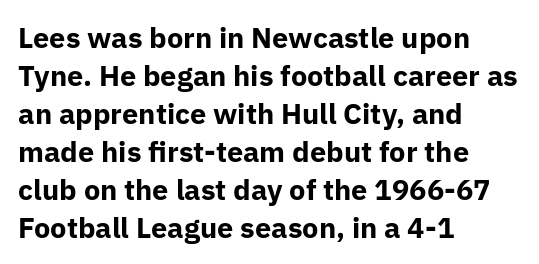
{"serif": "no", "italic": "no", "bold": "yes", "weight": "bold", "width": "normal", "stroke_contrast": "low", "x_height": "medium", "monospaced": "no", "underline": "no", "align": "left", "line_spacing": "normal", "line_spacing_ratio": 1.31, "letter_spacing": "normal", "letter_spacing_em": 0.0, "glyph_px": 29}
